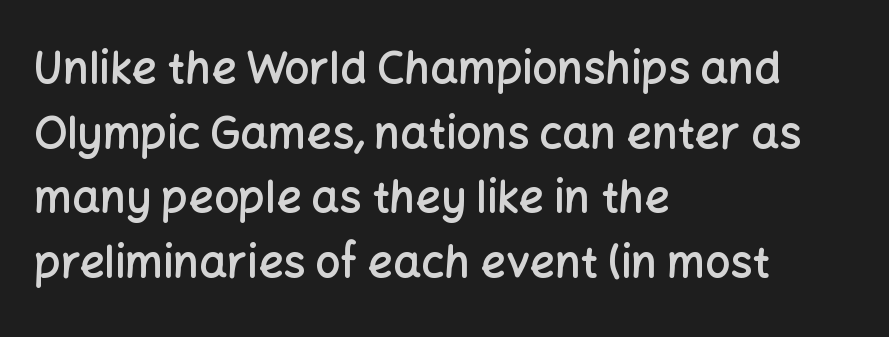
The image shows 44 px semibold sans-serif type, upright; set left-aligned, normal line spacing (1.47x), normal letter spacing, not underlined; low stroke contrast and a medium x-height.
